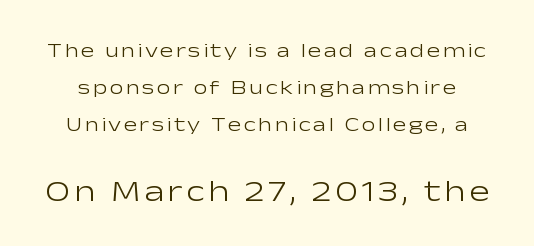
Type style note: lacks serifs. Italic? Not at all — the glyphs are vertical. Visually, the bottom section dominates because its glyphs are scaled up. Check under the words: just untouched page.
